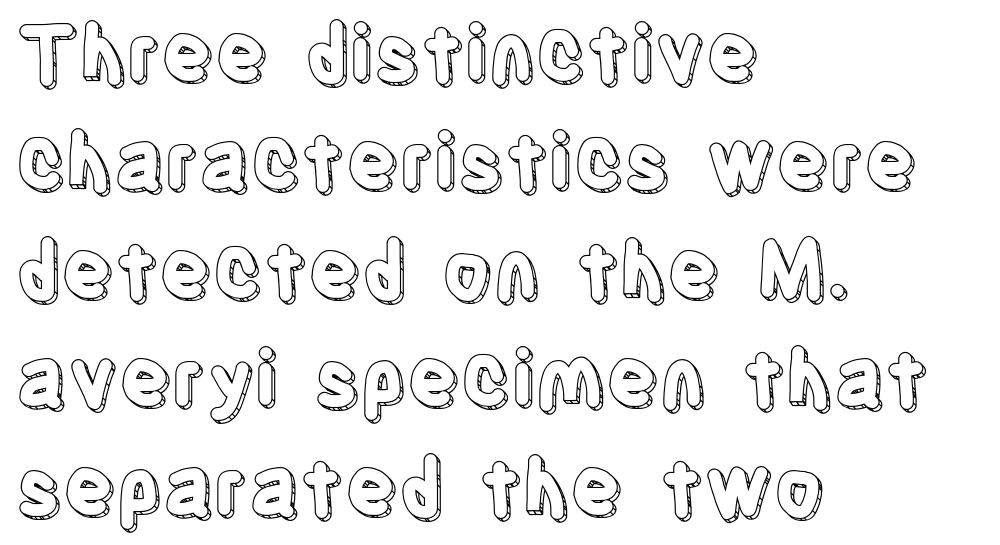
Q: Is the text italic (slanted)? A: No, it is upright.
Q: Is the text underlined? A: No.
Q: How is the paragraph aligned? A: Left-aligned.
Q: Is the spacing between letters normal or unusually wide? A: Normal.
Q: Is the spacing between lines tight, normal or loose? A: Normal.
Q: Width (condensed, normal, or wide)? A: Condensed.
Q: x-height? A: Large.
Q: Monospaced? A: No.
